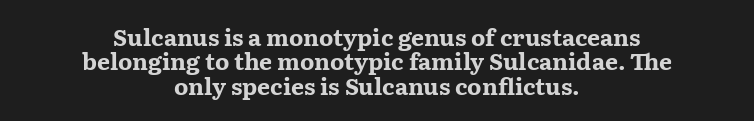
Short note: letters normally spaced. Tall strokes in this sample are plumb rather than angled. Does the leading feel generous? Not at all — it's pinched. The paragraph has two soft edges and a firm central axis.
